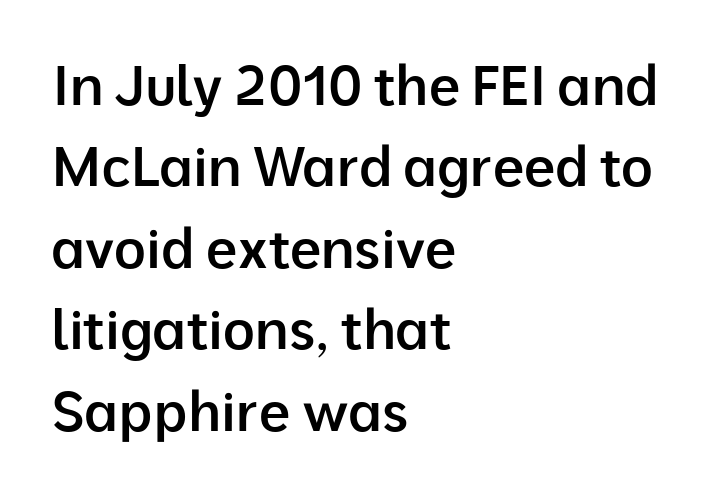
The horizontal fit of the characters is conventional and even. Is this a sans? Yes — the strokes have no serifs. The paragraph has a hard left edge and a soft right edge. In terms of weight, the rendering is demibold, just under bold. The passage shown is typed in a proportional face where columns would drift.
